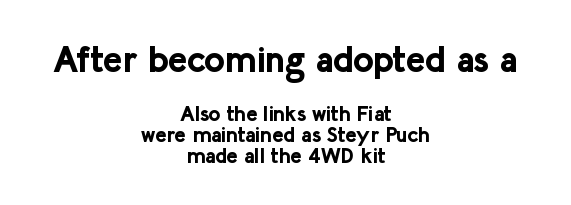
Nothing unusual about the tracking: characters are spaced as the font intends. Cramped leading. Bare-footed words on every line. Notice how the passage keeps no hard edge, just a central spine. You can tell from the bare stems that sans-serif type was used.
